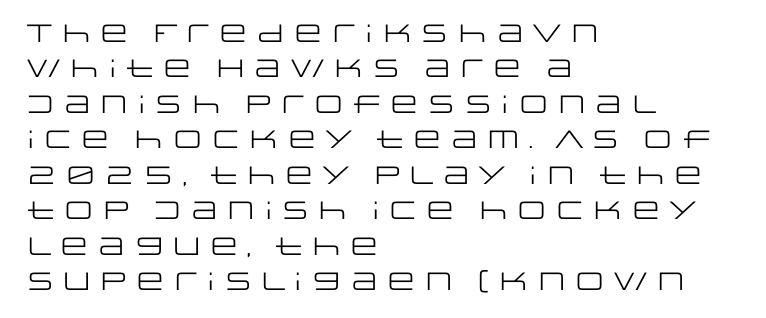
Q: Is the text bold? A: No.
Q: Is the text italic (slanted)? A: No, it is upright.
Q: Is the text underlined? A: No.
Q: How is the paragraph aligned? A: Left-aligned.
Q: Is the spacing between letters normal or unusually wide? A: Normal.
Q: Is the spacing between lines tight, normal or loose? A: Normal.
